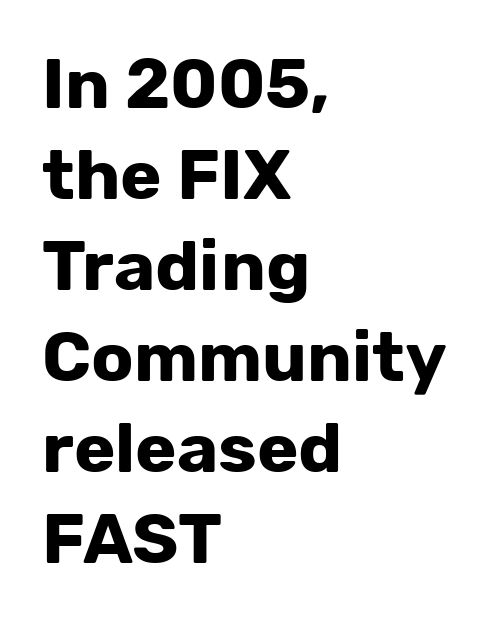
The image shows 70 px bold sans-serif type, upright; set left-aligned, normal line spacing (1.3x), normal letter spacing, not underlined; low stroke contrast and a medium x-height.
